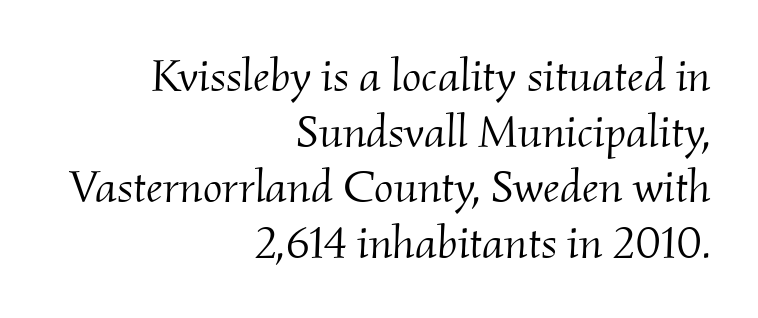
The image shows 46 px light serif type, italic (leaning right); set right-aligned, line spacing 1.21x, normal letter spacing, not underlined; medium stroke contrast and a small x-height.
